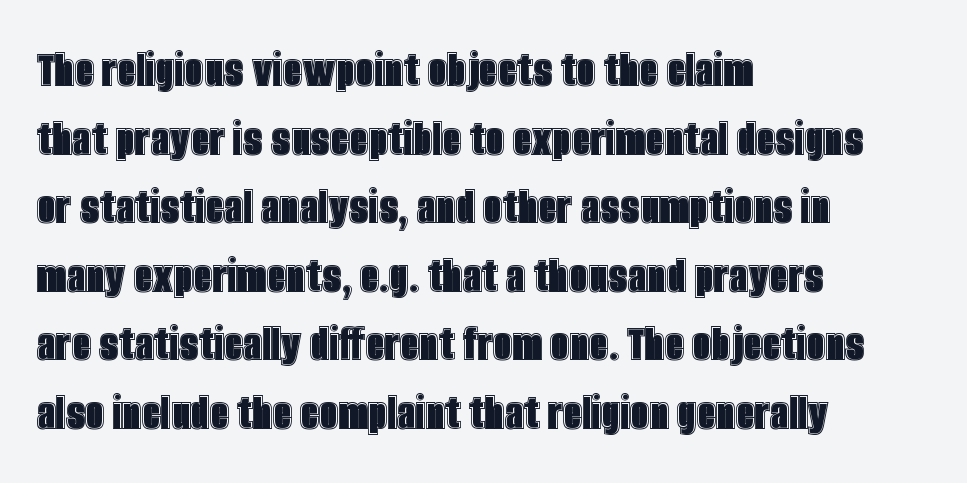
Q: Is the text italic (slanted)? A: No, it is upright.
Q: Is the text underlined? A: No.
Q: How is the paragraph aligned? A: Left-aligned.
Q: Is the spacing between letters normal or unusually wide? A: Normal.
Q: Is the spacing between lines tight, normal or loose? A: Normal.
Q: Width (condensed, normal, or wide)? A: Condensed.
Q: x-height? A: Large.
Q: Monospaced? A: No.
